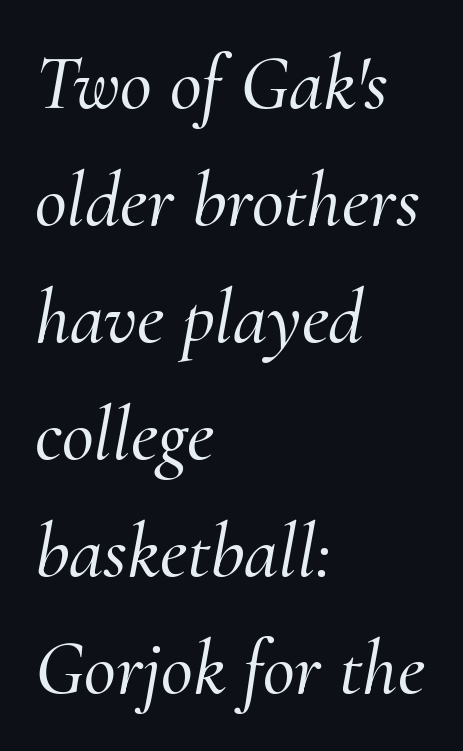
The space between consecutive lines is moderate. Proportional: the letters do not fall into vertical columns. Notice how the passage keeps a crisp vertical edge on the left only. The letters are slanted; this is an italic face. Just letters on the line, the space beneath them empty.
